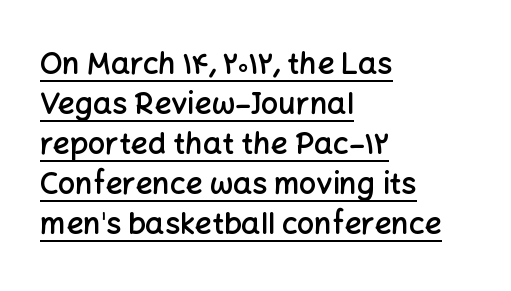
{"serif": "no", "italic": "no", "bold": "semi", "weight": "semibold", "width": "normal", "stroke_contrast": "low", "x_height": "medium", "monospaced": "no", "underline": "yes", "align": "left", "line_spacing": "normal", "line_spacing_ratio": 1.33, "letter_spacing": "normal", "letter_spacing_em": 0.0, "glyph_px": 30}
